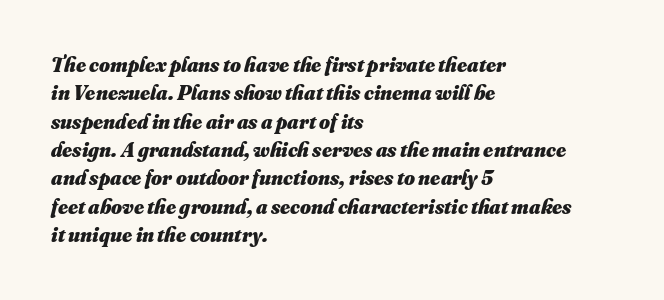
{"bold": "yes", "underline": "no", "align": "left", "line_spacing": "normal", "line_spacing_ratio": 1.35, "letter_spacing": "normal", "letter_spacing_em": 0.0, "glyph_px": 21}
